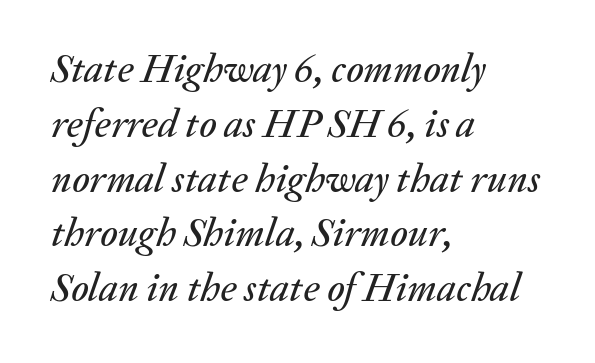
Observe the lean: these are italic letterforms. Does the leading feel generous? No, just average. The letters sit at their default tracking, neither squeezed nor spread. Just letters on the line, the space beneath them empty. Character widths vary here, with narrow letters taking less room than wide ones.
